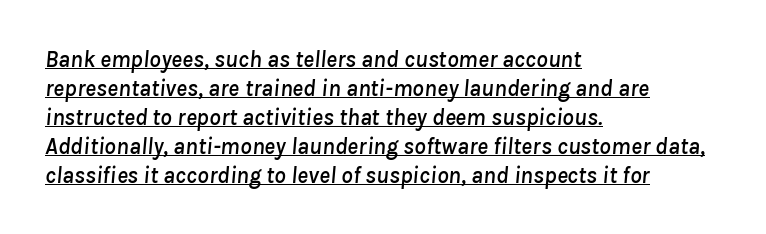
{"italic": "yes", "lean": "right", "slant_degrees": 8, "underline": "yes", "align": "left", "line_spacing": "normal", "line_spacing_ratio": 1.26, "letter_spacing": "normal", "letter_spacing_em": 0.0, "glyph_px": 23}
